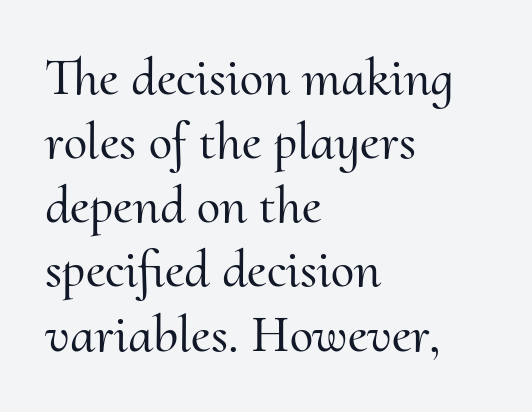
{"serif": "yes", "italic": "no", "width": "normal", "stroke_contrast": "medium", "x_height": "small", "monospaced": "no", "underline": "no", "align": "left", "line_spacing_ratio": 1.21, "letter_spacing": "normal", "letter_spacing_em": 0.0, "glyph_px": 53}
